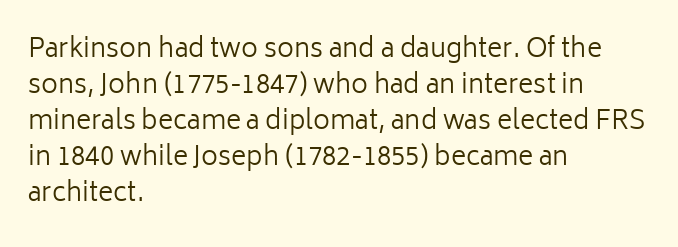
{"italic": "no", "bold": "no", "underline": "no", "align": "left", "line_spacing": "normal", "line_spacing_ratio": 1.38, "letter_spacing": "normal", "letter_spacing_em": 0.0, "glyph_px": 26}
